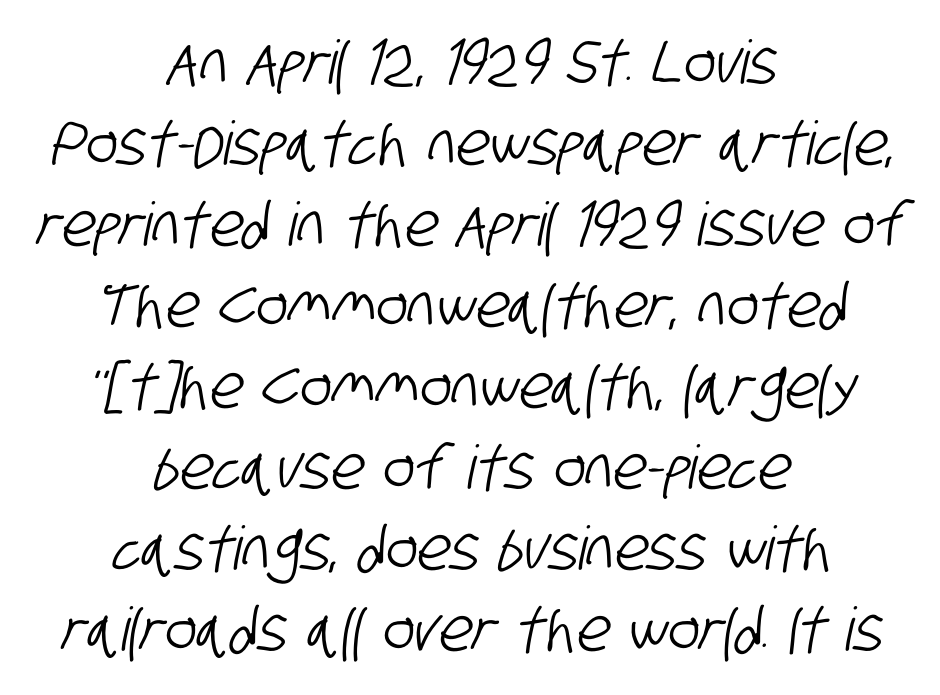
Q: Is the typeface a serif or a sans-serif typeface? A: Sans-serif.
Q: Is the text underlined? A: No.
Q: How is the paragraph aligned? A: Centered.
Q: Is the spacing between letters normal or unusually wide? A: Normal.
Q: Is the spacing between lines tight, normal or loose? A: Normal.
Q: Width (condensed, normal, or wide)? A: Condensed.
Q: Stroke contrast? A: Low.
Q: x-height? A: Large.
Q: Monospaced? A: No.
